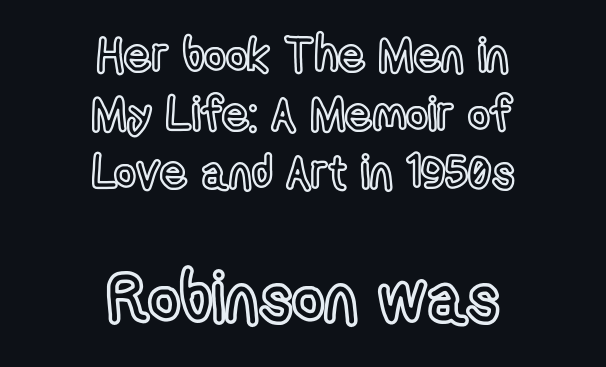
Q: Is the text italic (slanted)? A: No, it is upright.
Q: Is the text underlined? A: No.
Q: How is the paragraph aligned? A: Centered.
Q: Is the spacing between letters normal or unusually wide? A: Normal.
Q: Is the spacing between lines tight, normal or loose? A: Normal.
Q: Which block of text is set in a larger size, the first (top) or the second (bottom)? A: The second (bottom) one.
Q: Width (condensed, normal, or wide)? A: Condensed.
Q: x-height? A: Medium.
Q: Monospaced? A: No.
